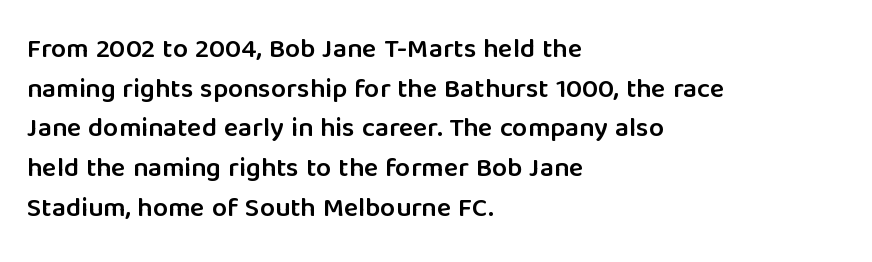
{"italic": "no", "bold": "semi", "underline": "no", "align": "left", "line_spacing": "normal", "line_spacing_ratio": 1.47, "letter_spacing": "normal", "letter_spacing_em": 0.0, "glyph_px": 27}
